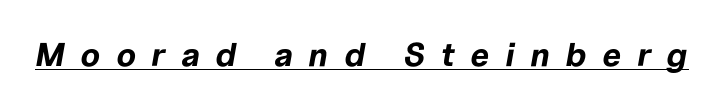
Q: Is the text bold? A: Yes.
Q: Is the text italic (slanted)? A: Yes, it leans right by about 10 degrees.
Q: Is the text underlined? A: Yes.
Q: Is the spacing between letters normal or unusually wide? A: Unusually wide.
Q: Width (condensed, normal, or wide)? A: Normal.
Q: Stroke contrast? A: Low.
Q: x-height? A: Medium.
Q: Monospaced? A: No.
